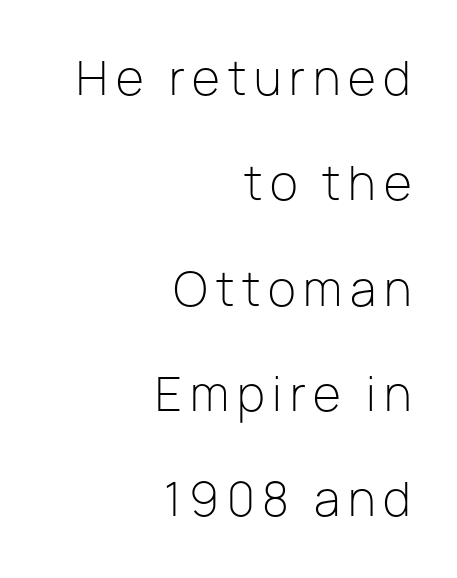
The paragraph has a hard right edge and a soft left edge. Reading down the column, the eye jumps a long way to each next line. Do the characters align in a grid? No, the font is proportional. Posture: vertical. Weight class: somewhere from thin through regular.
